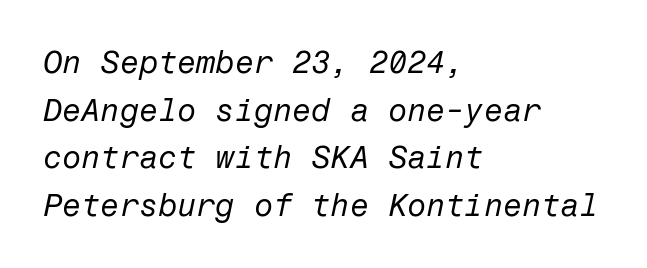
The image shows 31 px regular-weight type, italic (leaning right); set left-aligned, normal line spacing (1.54x), normal letter spacing, not underlined; low stroke contrast and a medium x-height.
